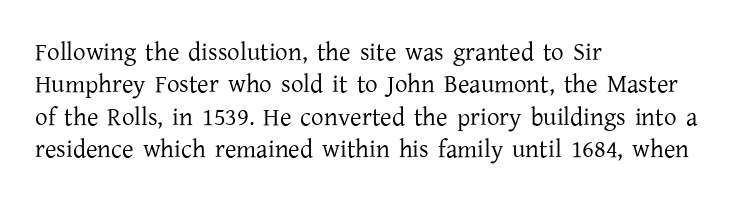
{"italic": "no", "bold": "no", "underline": "no", "align": "left", "line_spacing": "normal", "line_spacing_ratio": 1.3, "letter_spacing": "normal", "letter_spacing_em": 0.0, "glyph_px": 25}
